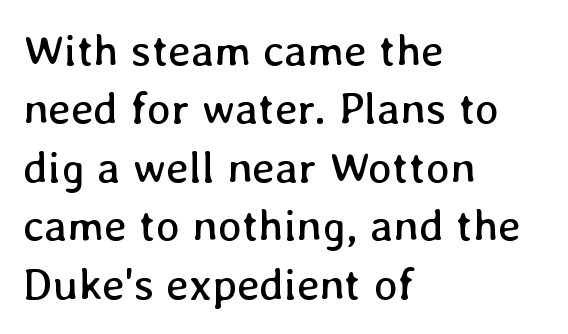
{"italic": "no", "bold": "no", "weight": "regular", "width": "normal", "stroke_contrast": "low", "x_height": "medium", "monospaced": "no", "underline": "no", "align": "left", "line_spacing": "normal", "line_spacing_ratio": 1.3, "letter_spacing": "normal", "letter_spacing_em": 0.0, "glyph_px": 45}
